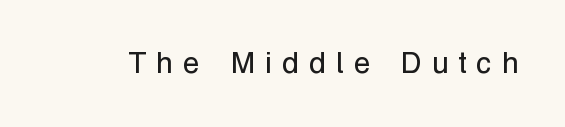
Q: Is the text bold? A: No.
Q: Is the text italic (slanted)? A: No, it is upright.
Q: Is the typeface a serif or a sans-serif typeface? A: Sans-serif.
Q: Is the text underlined? A: No.
Q: Is the spacing between letters normal or unusually wide? A: Unusually wide.
Q: Width (condensed, normal, or wide)? A: Normal.
Q: Stroke contrast? A: Low.
Q: x-height? A: Medium.
Q: Monospaced? A: No.
